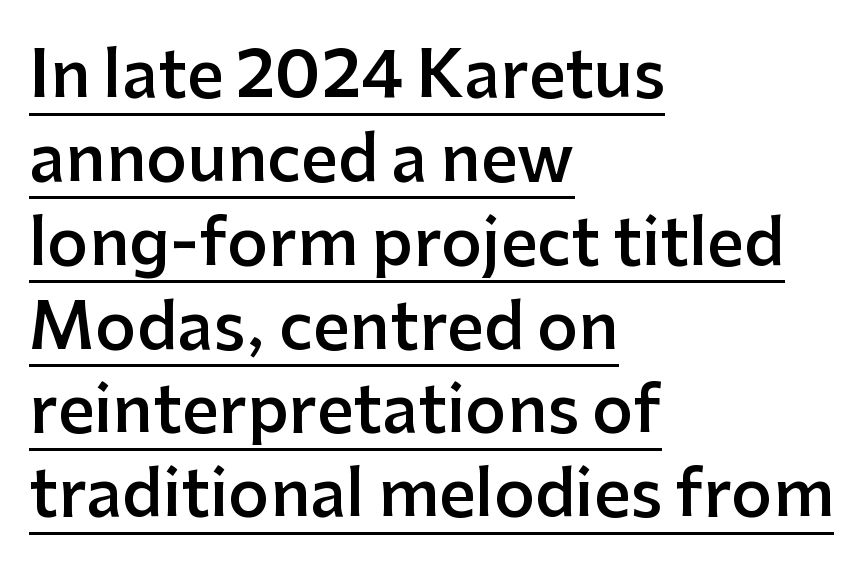
What stands out about the letter spacing? Nothing — it is the standard amount. One-word summary of the alignment: left. Posture: upright roman. Vertical spacing — default. What decoration does the sample have? An underline.
